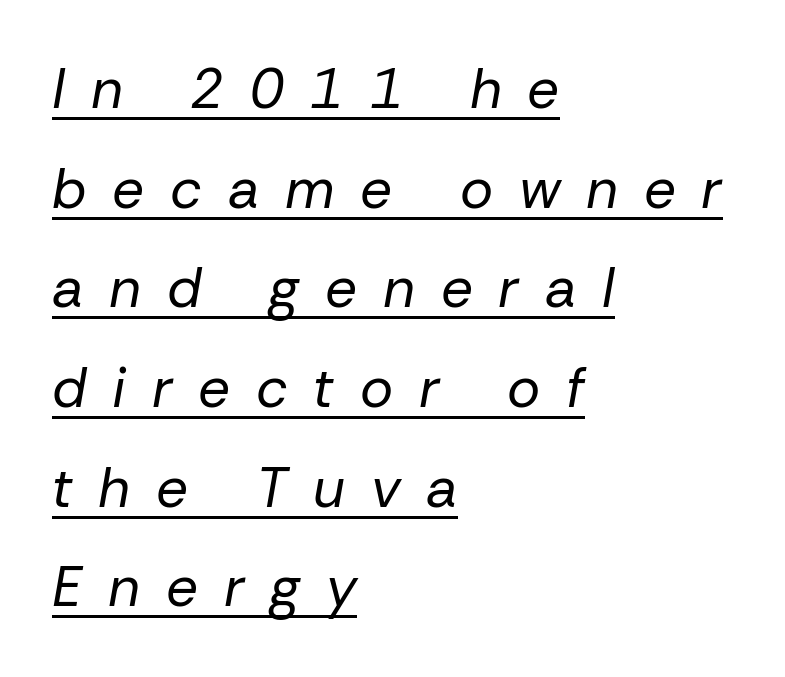
The image shows 56 px regular-weight type, italic (leaning right); set left-aligned, line spacing 1.78x, unusually wide letter spacing (+0.46 em), underlined; low stroke contrast and a medium x-height.
